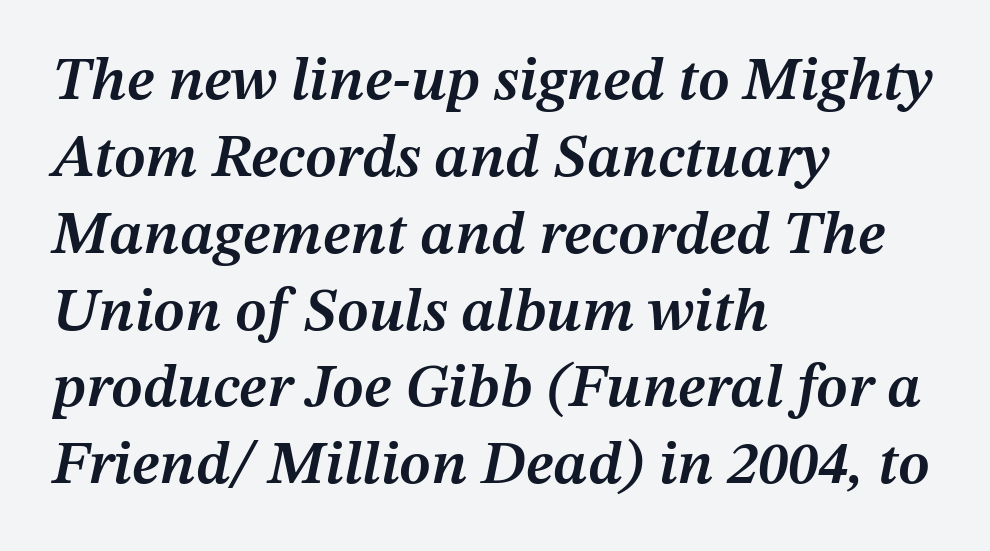
{"italic": "yes", "lean": "right", "slant_degrees": 12, "bold": "semi", "weight": "semibold", "width": "normal", "stroke_contrast": "medium", "x_height": "medium", "monospaced": "no", "underline": "no", "align": "left", "line_spacing": "normal", "line_spacing_ratio": 1.26, "letter_spacing": "normal", "letter_spacing_em": 0.0, "glyph_px": 61}
